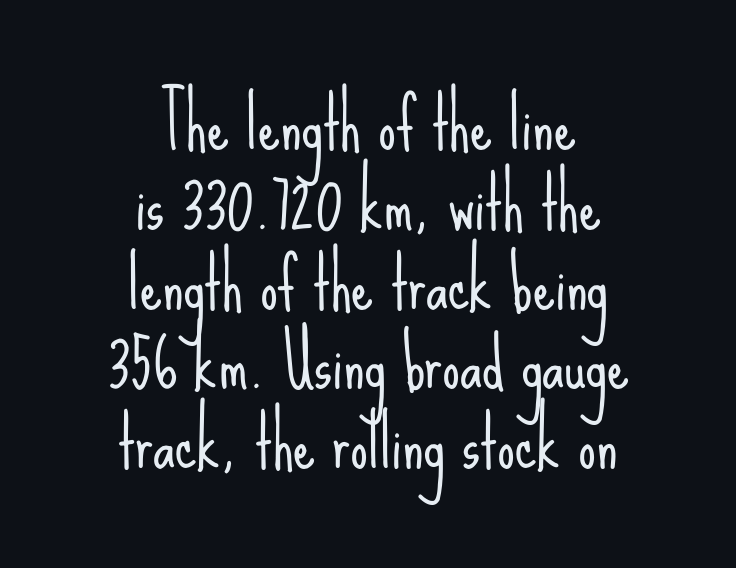
Examine the stroke ends and you'll find no serifs. Rule under the text: the space is simply empty. Weight: regular or lighter. Typeset on center — no edge is straight. Characters follow at the spacing the type designer built in.
